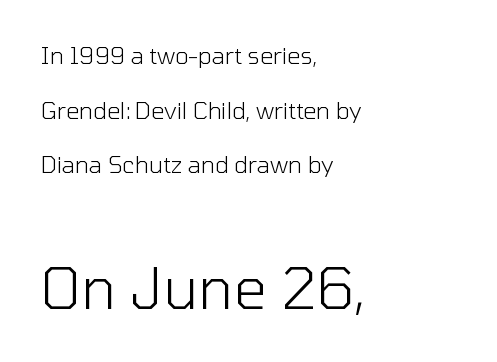
Q: Is the text bold? A: No.
Q: Is the text italic (slanted)? A: No, it is upright.
Q: Is the typeface a serif or a sans-serif typeface? A: Sans-serif.
Q: Is the text underlined? A: No.
Q: How is the paragraph aligned? A: Left-aligned.
Q: Is the spacing between letters normal or unusually wide? A: Normal.
Q: Is the spacing between lines tight, normal or loose? A: Loose.
Q: Which block of text is set in a larger size, the first (top) or the second (bottom)? A: The second (bottom) one.
Q: Width (condensed, normal, or wide)? A: Normal.
Q: Stroke contrast? A: Low.
Q: x-height? A: Medium.
Q: Monospaced? A: No.
